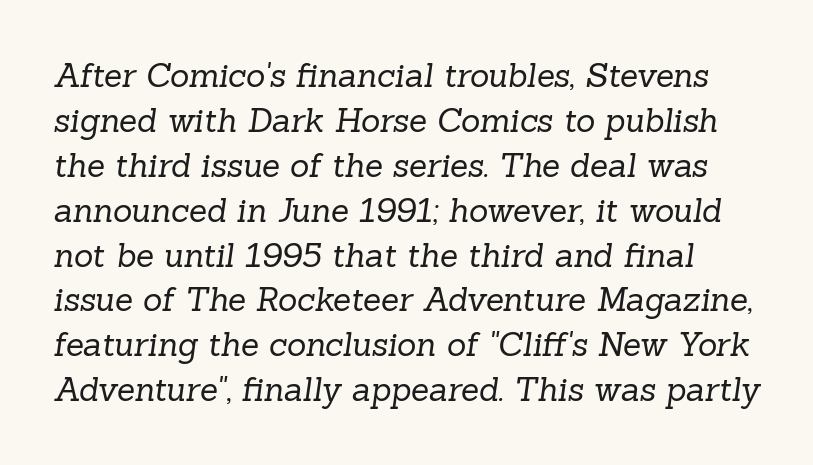
Q: Is the text bold? A: No.
Q: Is the typeface a serif or a sans-serif typeface? A: Serif.
Q: Is the text underlined? A: No.
Q: Is the spacing between letters normal or unusually wide? A: Normal.
Q: Is the spacing between lines tight, normal or loose? A: Normal.
Q: Width (condensed, normal, or wide)? A: Normal.
Q: Stroke contrast? A: Low.
Q: x-height? A: Medium.
Q: Monospaced? A: No.
